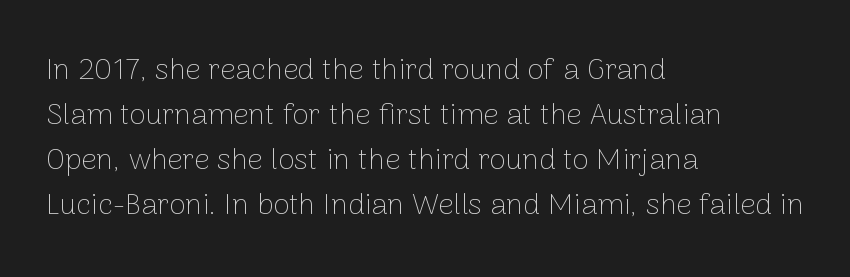
A light-to-regular cut is what we see here. In CSS terms this would be text-align: left. Spacing verdict: proportional, widths tailored to each character. Type style note: lacks serifs. Only glyphs here, with clear space below each row. A typesetter would call this zero additional tracking.
